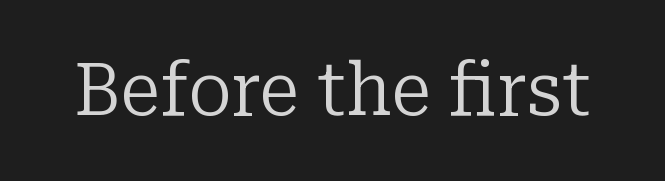
{"serif": "yes", "italic": "no", "bold": "no", "weight": "regular", "width": "normal", "stroke_contrast": "low", "x_height": "medium", "monospaced": "no", "underline": "no", "letter_spacing": "normal", "letter_spacing_em": 0.0, "glyph_px": 72}
